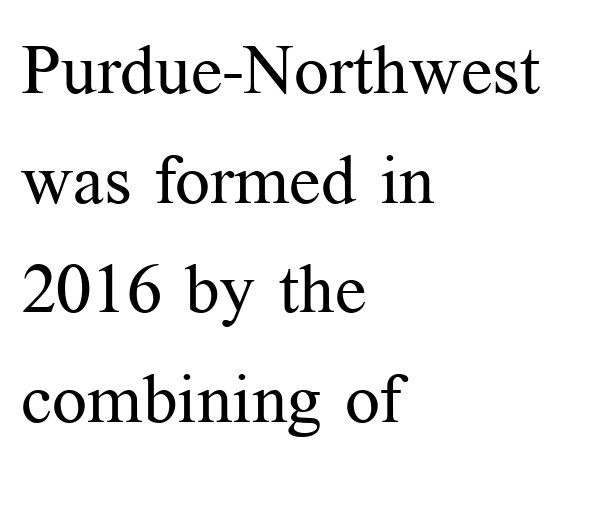
The image shows 69 px regular-weight serif type, upright; set left-aligned, normal line spacing (1.59x), normal letter spacing, not underlined; medium stroke contrast and a medium x-height.
